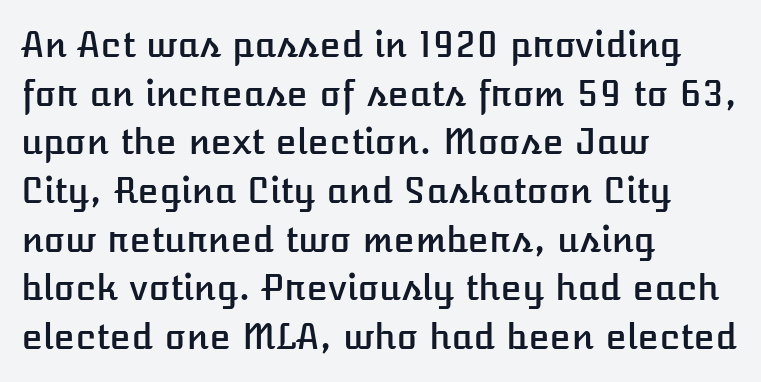
The image shows 35 px text type, upright; set left-aligned, normal line spacing (1.39x), normal letter spacing, not underlined; low stroke contrast and a medium x-height.
